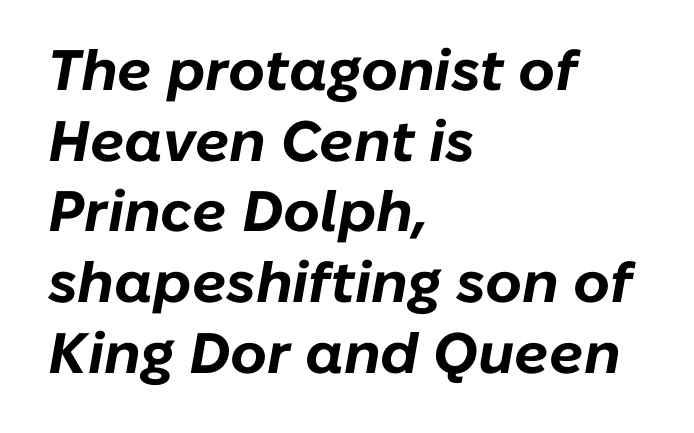
Lines of text with bare space underneath. Stroke thickness is high; the sample reads as a true bold. Italic? Definitely — the glyphs are oblique. What stands out about the letter spacing? Nothing — it is the standard amount.
